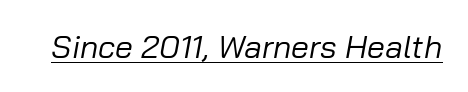
The image shows 32 px regular-weight type, italic (leaning right); set normal letter spacing, underlined; low stroke contrast and a medium x-height.
